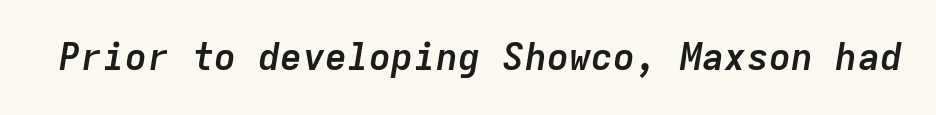
The image shows 37 px semibold type, italic (leaning right), monospaced; set normal letter spacing, not underlined; low stroke contrast and a medium x-height.
